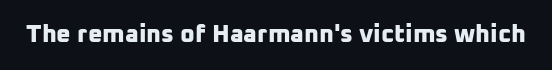
The baseline area is clear. The face used here is rendered with its standard letterfit. The face used here has the dense, thick strokes of a bold.
